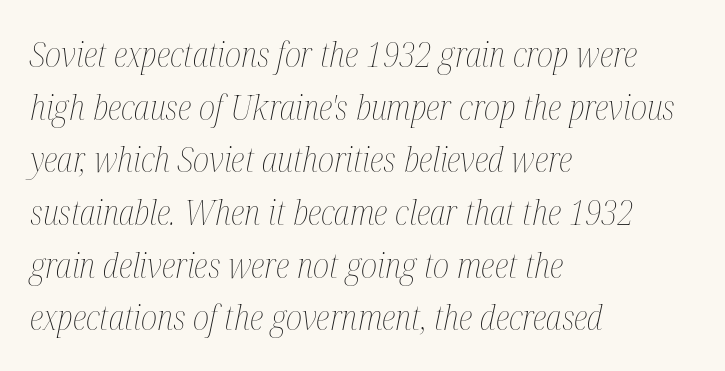
{"italic": "yes", "lean": "right", "slant_degrees": 12, "bold": "no", "weight": "thin", "width": "condensed", "stroke_contrast": "medium", "x_height": "medium", "monospaced": "no", "underline": "no", "align": "left", "line_spacing": "normal", "line_spacing_ratio": 1.55, "letter_spacing": "normal", "letter_spacing_em": 0.0, "glyph_px": 34}
